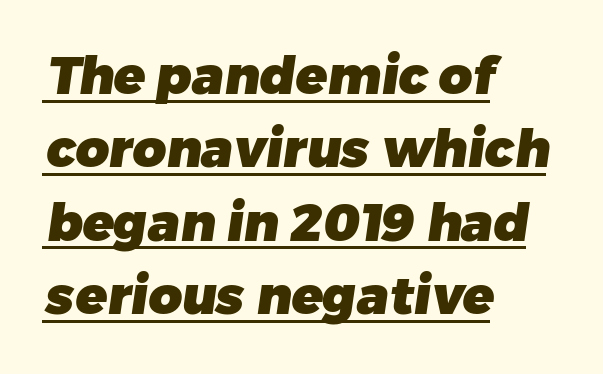
Notice how the passage keeps a crisp vertical edge on the left only. The typesetting leans heavy: a genuine bold. Evenly set lines give the paragraph a standard silhouette. This rendering leaves character spacing at its baseline value.
